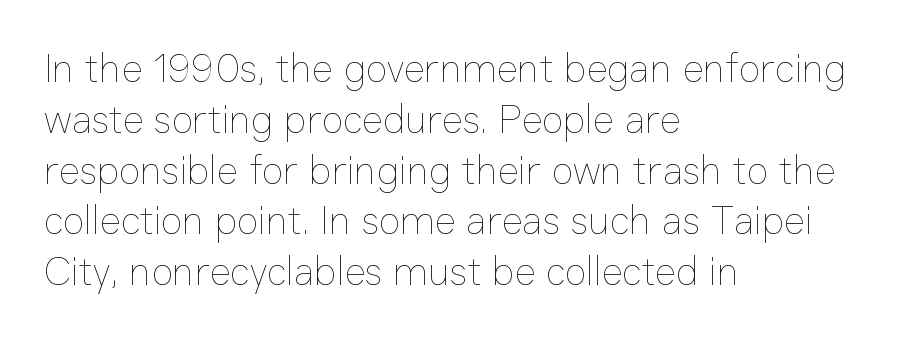
{"italic": "no", "bold": "no", "weight": "thin", "width": "normal", "stroke_contrast": "low", "x_height": "medium", "monospaced": "no", "underline": "no", "align": "left", "line_spacing": "normal", "line_spacing_ratio": 1.27, "letter_spacing": "normal", "letter_spacing_em": 0.0, "glyph_px": 40}
